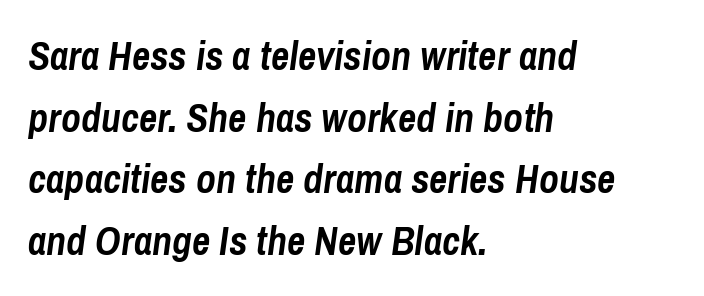
The image shows 40 px semibold, condensed type, italic (leaning right); set left-aligned, normal line spacing (1.54x), normal letter spacing, not underlined; low stroke contrast and a medium x-height.
